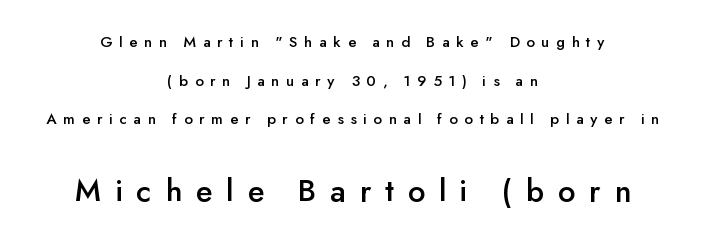
{"serif": "no", "italic": "no", "width": "normal", "stroke_contrast": "low", "x_height": "small", "monospaced": "no", "underline": "no", "align": "center", "line_spacing": "loose", "line_spacing_ratio": 2.41, "letter_spacing": "wide", "letter_spacing_em": 0.42, "larger_block": "second", "size_ratio": 2.06, "glyph_px": 33}
